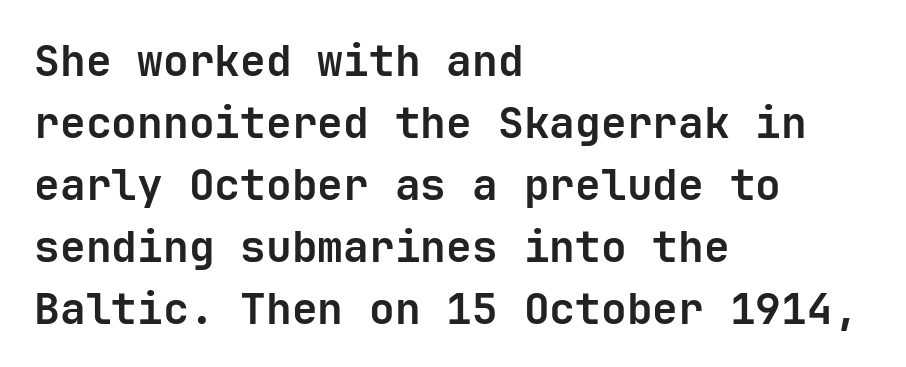
{"serif": "no", "italic": "no", "bold": "yes", "weight": "semibold", "width": "normal", "stroke_contrast": "low", "x_height": "medium", "underline": "no", "align": "left", "line_spacing": "normal", "line_spacing_ratio": 1.44, "letter_spacing": "normal", "letter_spacing_em": 0.0, "glyph_px": 43}
